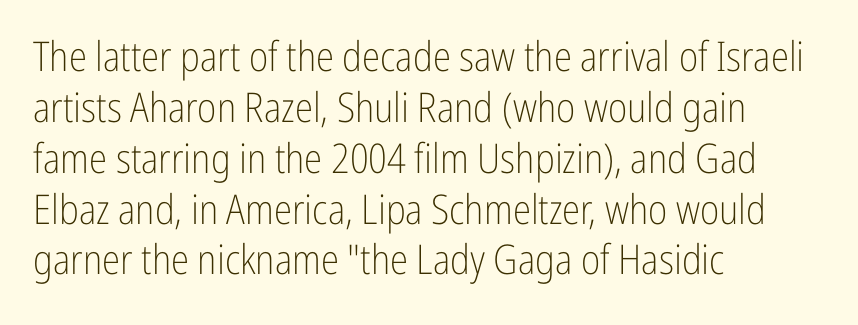
I'd call this a sans setting — the letters go barefoot. A typesetter would call this proportional, since set widths differ per character. Stems and bowls with no extra thickness — not bold. The letterforms sit shoulder to shoulder at normal distance.
